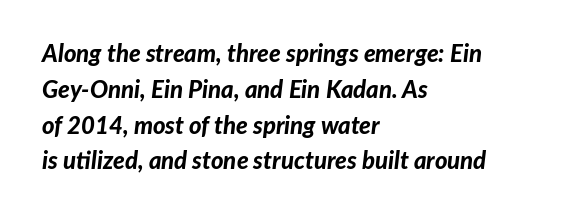
Q: Is the text bold? A: Yes.
Q: Is the text italic (slanted)? A: Yes, it leans right by about 7 degrees.
Q: Is the text underlined? A: No.
Q: How is the paragraph aligned? A: Left-aligned.
Q: Is the spacing between letters normal or unusually wide? A: Normal.
Q: Is the spacing between lines tight, normal or loose? A: Normal.
